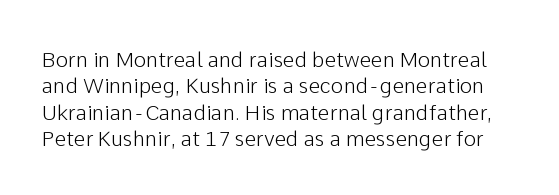
The image shows 21 px text type, upright; set normal line spacing (1.26x), normal letter spacing, not underlined.
